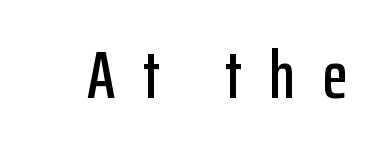
The image shows 67 px condensed sans-serif type, upright; set unusually wide letter spacing (+0.41 em), not underlined; low stroke contrast and a medium x-height.
